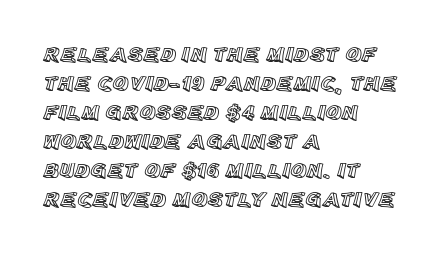
The image shows 22 px text type; set left-aligned, normal line spacing (1.32x), normal letter spacing, not underlined.
